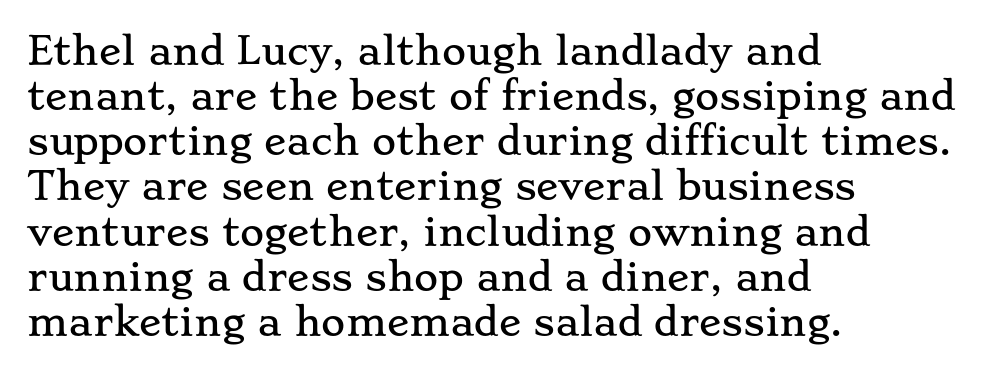
{"serif": "yes", "italic": "no", "width": "wide", "stroke_contrast": "low", "x_height": "small", "monospaced": "no", "underline": "no", "align": "left", "line_spacing_ratio": 1.22, "letter_spacing": "normal", "letter_spacing_em": 0.0, "glyph_px": 37}
